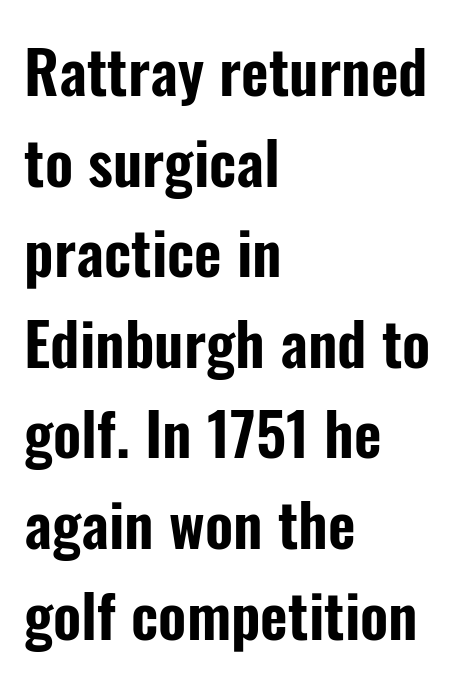
The image shows 60 px condensed sans-serif type, upright; set left-aligned, normal line spacing (1.51x), normal letter spacing, not underlined; low stroke contrast and a medium x-height.
